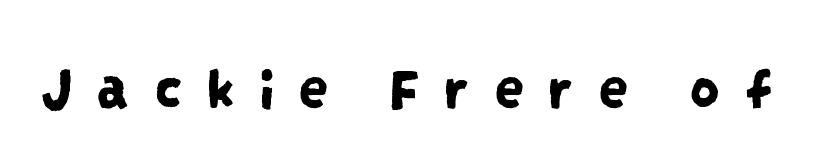
{"serif": "no", "width": "condensed", "stroke_contrast": "low", "x_height": "large", "monospaced": "no", "underline": "no", "letter_spacing": "wide", "letter_spacing_em": 0.39, "glyph_px": 60}
